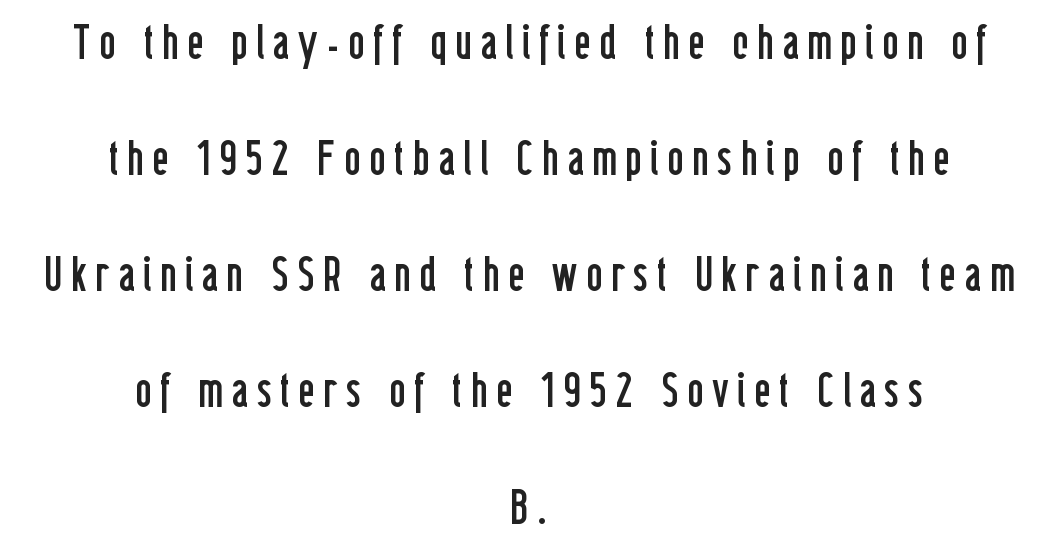
The image shows 49 px regular-weight, condensed sans-serif type, upright; set centered, loose line spacing (2.37x), not underlined; low stroke contrast and a medium x-height.
